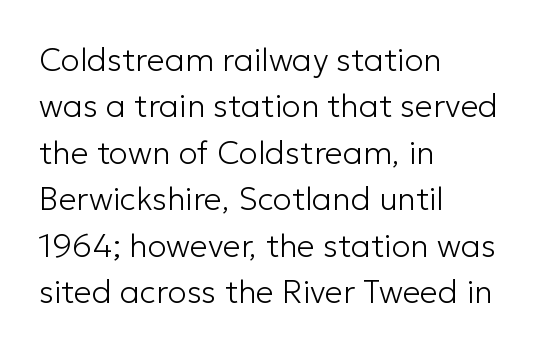
The image shows 32 px light sans-serif type, upright; set left-aligned, normal line spacing (1.45x), normal letter spacing, not underlined; low stroke contrast and a medium x-height.
